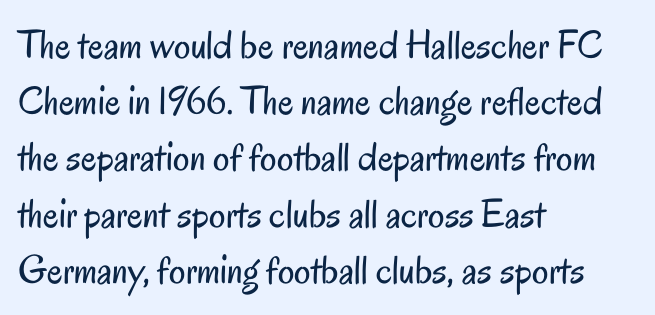
Q: Is the text bold? A: No.
Q: Is the text italic (slanted)? A: No, it is upright.
Q: Is the typeface a serif or a sans-serif typeface? A: Sans-serif.
Q: Is the text underlined? A: No.
Q: How is the paragraph aligned? A: Left-aligned.
Q: Is the spacing between letters normal or unusually wide? A: Normal.
Q: Is the spacing between lines tight, normal or loose? A: Normal.
Q: Width (condensed, normal, or wide)? A: Condensed.
Q: Stroke contrast? A: Low.
Q: x-height? A: Small.
Q: Monospaced? A: No.
